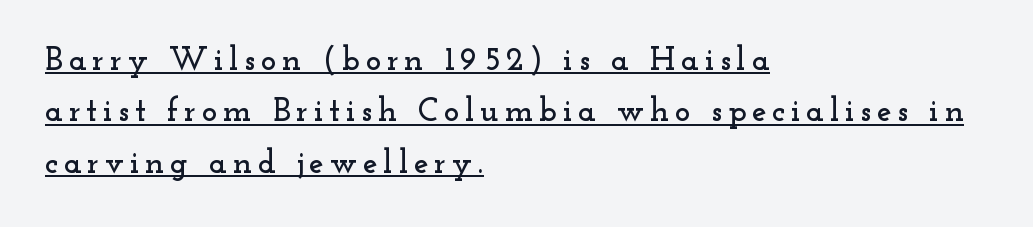
Posture: upright roman. This sample has the flowing, uneven cadence of proportional lettering. Summary of vertical rhythm: regular, with standard interline spacing. I'd call this a serif setting — the letters wear small feet. The compositor pushed each line to the left boundary. These characters rest on top of a visible drawn line.
